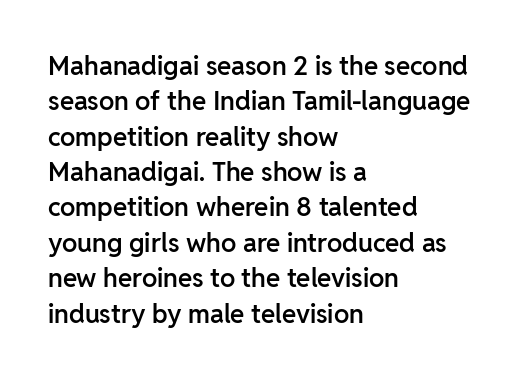
Q: Is the text bold? A: Semi-bold.
Q: Is the text italic (slanted)? A: No, it is upright.
Q: Is the text underlined? A: No.
Q: How is the paragraph aligned? A: Left-aligned.
Q: Is the spacing between letters normal or unusually wide? A: Normal.
Q: Is the spacing between lines tight, normal or loose? A: Normal.
